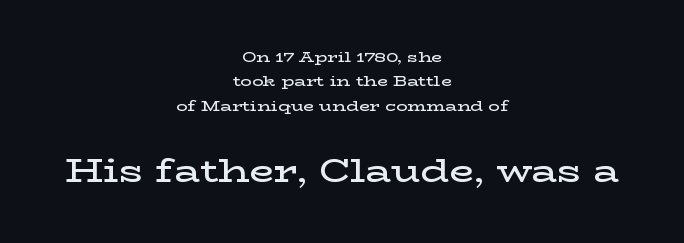
{"serif": "yes", "italic": "no", "bold": "semi", "weight": "semibold", "width": "wide", "stroke_contrast": "low", "x_height": "medium", "monospaced": "no", "underline": "no", "align": "center", "line_spacing_ratio": 1.75, "letter_spacing": "normal", "letter_spacing_em": 0.0, "larger_block": "second", "size_ratio": 2.29, "glyph_px": 32}
